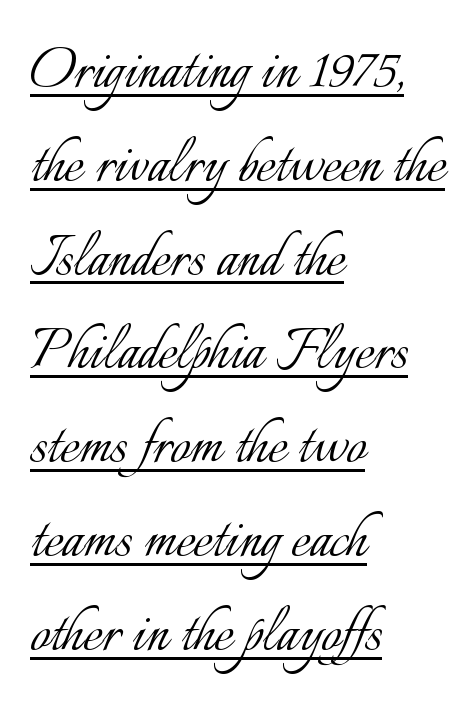
{"bold": "no", "weight": "light", "width": "normal", "stroke_contrast": "low", "x_height": "small", "monospaced": "no", "underline": "yes", "align": "left", "line_spacing": "normal", "line_spacing_ratio": 1.34, "letter_spacing": "normal", "letter_spacing_em": 0.0, "glyph_px": 70}
